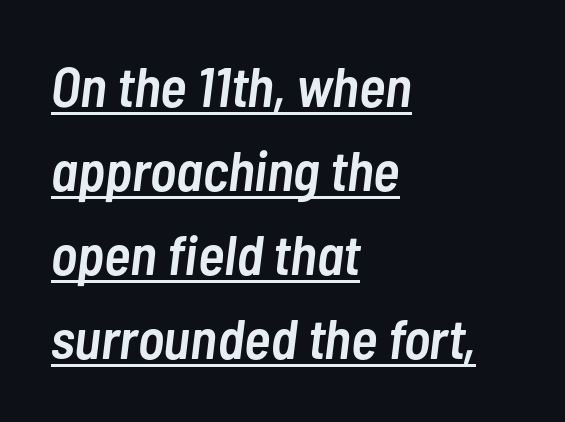
{"italic": "yes", "lean": "right", "slant_degrees": 7, "bold": "semi", "weight": "semibold", "width": "condensed", "stroke_contrast": "low", "x_height": "medium", "monospaced": "no", "underline": "yes", "align": "left", "line_spacing": "normal", "line_spacing_ratio": 1.5, "letter_spacing": "normal", "letter_spacing_em": 0.0, "glyph_px": 56}
